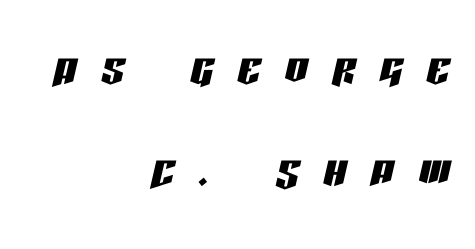
{"italic": "yes", "lean": "right", "slant_degrees": 13, "width": "condensed", "stroke_contrast": "low", "x_height": "large", "monospaced": "no", "underline": "no", "align": "right", "line_spacing_ratio": 1.79, "letter_spacing": "wide", "letter_spacing_em": 0.43, "glyph_px": 57}
